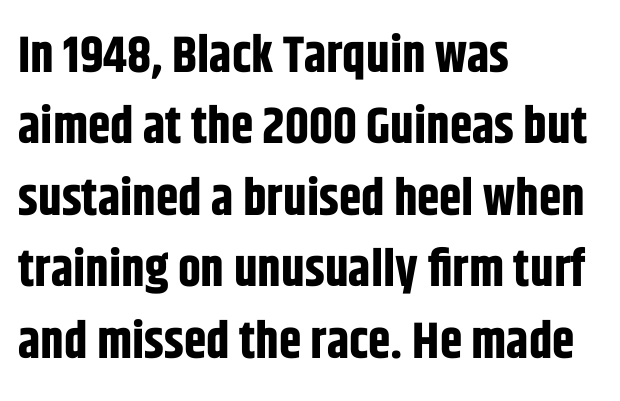
Q: Is the text bold? A: Yes.
Q: Is the text italic (slanted)? A: No, it is upright.
Q: Is the typeface a serif or a sans-serif typeface? A: Sans-serif.
Q: Is the text underlined? A: No.
Q: How is the paragraph aligned? A: Left-aligned.
Q: Is the spacing between letters normal or unusually wide? A: Normal.
Q: Is the spacing between lines tight, normal or loose? A: Normal.
Q: Width (condensed, normal, or wide)? A: Condensed.
Q: Stroke contrast? A: Low.
Q: x-height? A: Large.
Q: Monospaced? A: No.
